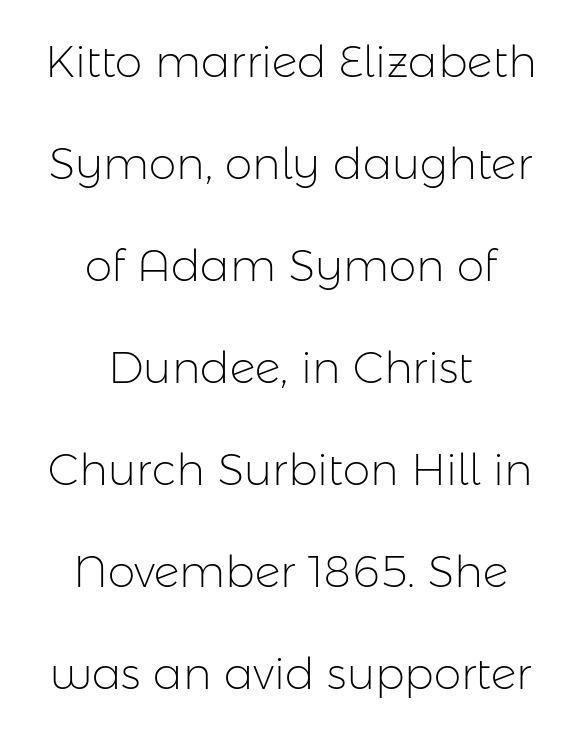
Q: Is the text bold? A: No.
Q: Is the text italic (slanted)? A: No, it is upright.
Q: Is the typeface a serif or a sans-serif typeface? A: Sans-serif.
Q: Is the text underlined? A: No.
Q: How is the paragraph aligned? A: Centered.
Q: Is the spacing between letters normal or unusually wide? A: Normal.
Q: Is the spacing between lines tight, normal or loose? A: Loose.
Q: Width (condensed, normal, or wide)? A: Normal.
Q: Stroke contrast? A: Low.
Q: x-height? A: Medium.
Q: Monospaced? A: No.
